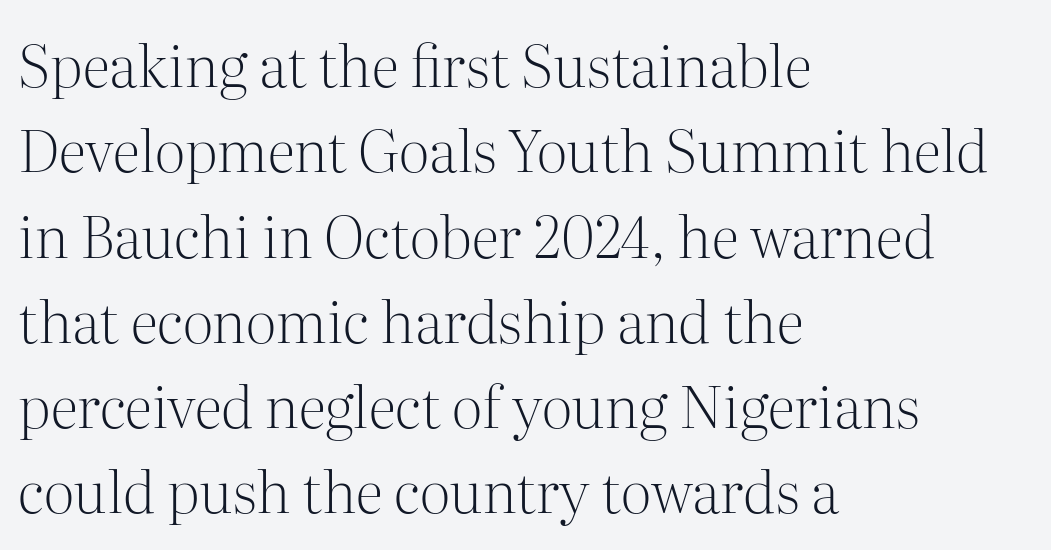
{"serif": "yes", "italic": "no", "bold": "no", "weight": "light", "width": "normal", "stroke_contrast": "medium", "x_height": "medium", "monospaced": "no", "underline": "no", "align": "left", "line_spacing": "normal", "line_spacing_ratio": 1.47, "letter_spacing": "normal", "letter_spacing_em": 0.0, "glyph_px": 58}
